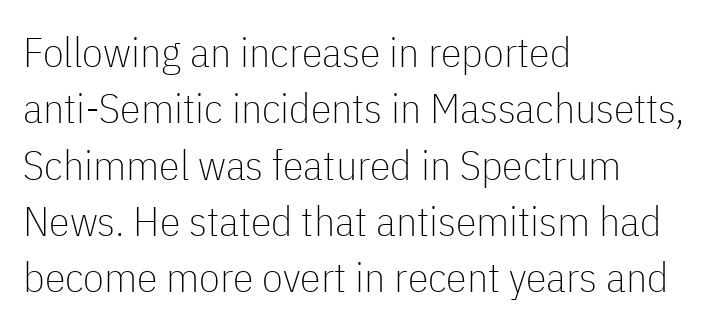
This rendering features lettering with no underline. Notice how the stems are strictly vertical — no italics here. The tracking reads as untouched default to a designer's eye. Each letter keeps its own natural width here, so spacing adapts to shape. Typeset ragged right — the left edge is the straight one.
